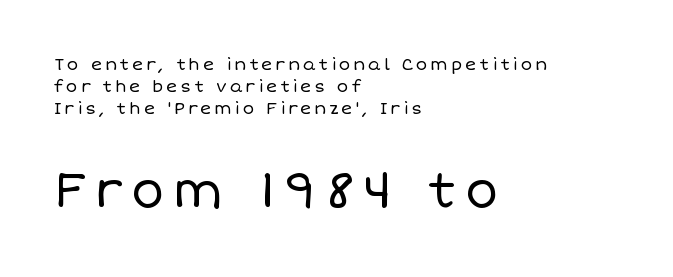
{"italic": "no", "bold": "no", "weight": "regular", "width": "normal", "stroke_contrast": "low", "x_height": "large", "monospaced": "no", "underline": "no", "align": "left", "line_spacing": "normal", "line_spacing_ratio": 1.3, "larger_block": "second", "size_ratio": 2.94, "glyph_px": 50}
